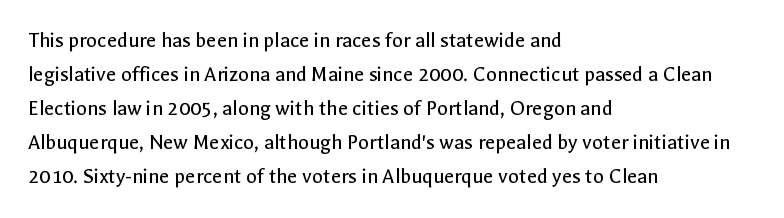
{"italic": "no", "bold": "no", "underline": "no", "align": "left", "line_spacing": "normal", "line_spacing_ratio": 1.55, "letter_spacing": "normal", "letter_spacing_em": 0.0, "glyph_px": 22}
